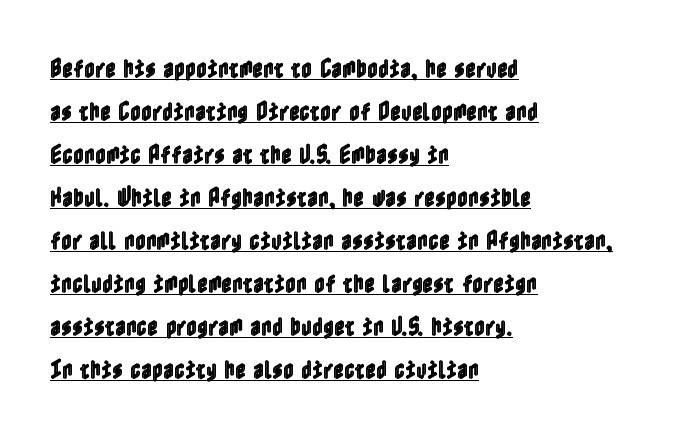
Does a line run under the words? Yes, clearly. You could fit nearly another row in the gap between these rows. The setting favours the left margin, as ordinary paragraphs usually do. The lettering holds an erect, upright posture throughout. Characters follow at the spacing the type designer built in.
